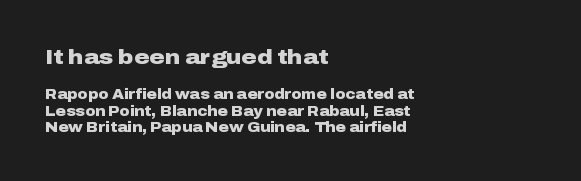
The image shows 21 px bold type, upright; set left-aligned, line spacing 1.17x, normal letter spacing, not underlined; the first (top) block is 1.5x larger.
